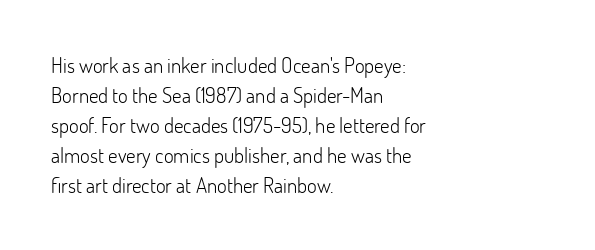
Q: Is the text bold? A: No.
Q: Is the text italic (slanted)? A: No, it is upright.
Q: Is the text underlined? A: No.
Q: How is the paragraph aligned? A: Left-aligned.
Q: Is the spacing between letters normal or unusually wide? A: Normal.
Q: Is the spacing between lines tight, normal or loose? A: Normal.
